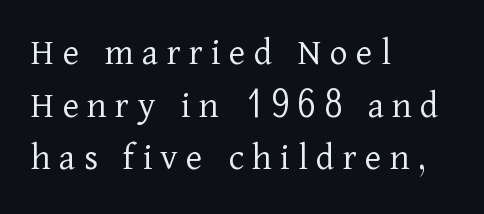
The image shows 39 px light serif type, upright; set left-aligned, normal line spacing (1.35x), unusually wide letter spacing (+0.21 em), not underlined; low stroke contrast and a medium x-height.
